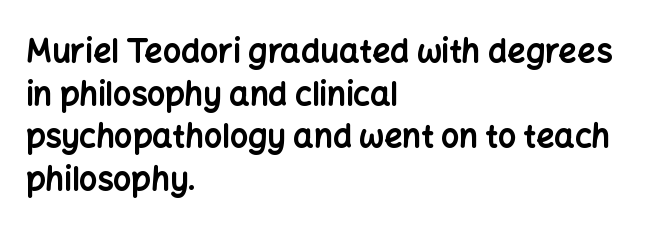
Q: Is the text bold? A: Yes.
Q: Is the text italic (slanted)? A: No, it is upright.
Q: Is the typeface a serif or a sans-serif typeface? A: Sans-serif.
Q: Is the text underlined? A: No.
Q: How is the paragraph aligned? A: Left-aligned.
Q: Is the spacing between letters normal or unusually wide? A: Normal.
Q: Is the spacing between lines tight, normal or loose? A: Normal.
Q: Width (condensed, normal, or wide)? A: Normal.
Q: Stroke contrast? A: Low.
Q: x-height? A: Medium.
Q: Monospaced? A: No.
